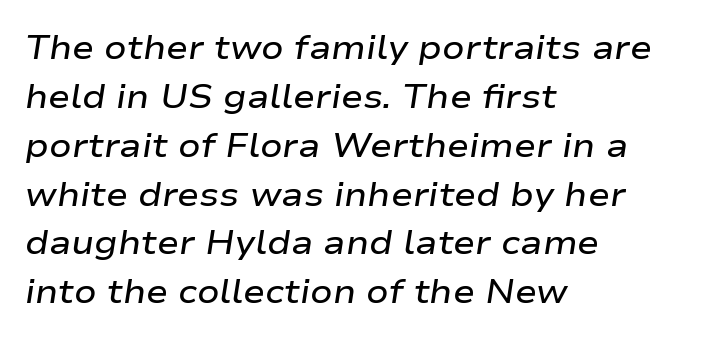
{"italic": "yes", "lean": "right", "slant_degrees": 9, "bold": "semi", "weight": "semibold", "width": "wide", "stroke_contrast": "low", "x_height": "medium", "monospaced": "no", "underline": "no", "align": "left", "line_spacing": "normal", "line_spacing_ratio": 1.48, "letter_spacing": "normal", "letter_spacing_em": 0.0, "glyph_px": 33}
